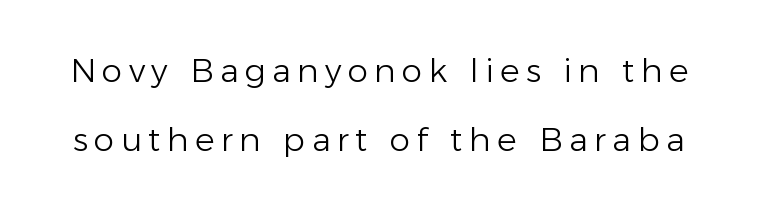
{"serif": "no", "italic": "no", "bold": "no", "weight": "light", "width": "normal", "stroke_contrast": "low", "x_height": "medium", "monospaced": "no", "underline": "no", "line_spacing": "loose", "line_spacing_ratio": 2.1, "glyph_px": 33}
